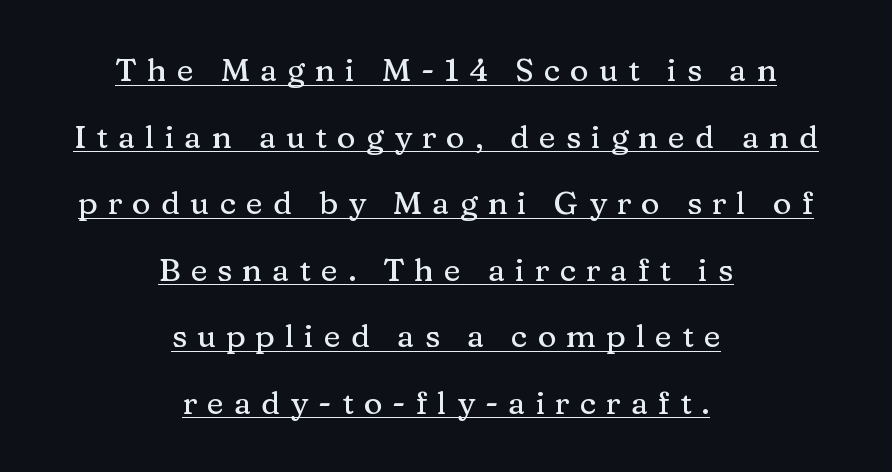
Q: Is the text italic (slanted)? A: No, it is upright.
Q: Is the typeface a serif or a sans-serif typeface? A: Serif.
Q: Is the text underlined? A: Yes.
Q: How is the paragraph aligned? A: Centered.
Q: Is the spacing between letters normal or unusually wide? A: Unusually wide.
Q: Is the spacing between lines tight, normal or loose? A: Loose.
Q: Width (condensed, normal, or wide)? A: Normal.
Q: Stroke contrast? A: Medium.
Q: x-height? A: Medium.
Q: Monospaced? A: No.
